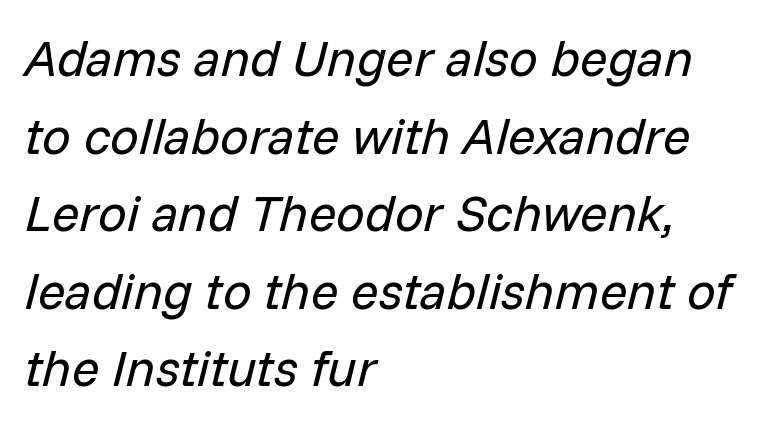
Stems and bowls with no extra thickness — not bold. The passage shown is typed in a proportional face where columns would drift. Does the lettering tilt? It does — this is italic. Quick note: underline off. No extra tracking has been applied to these lines.
